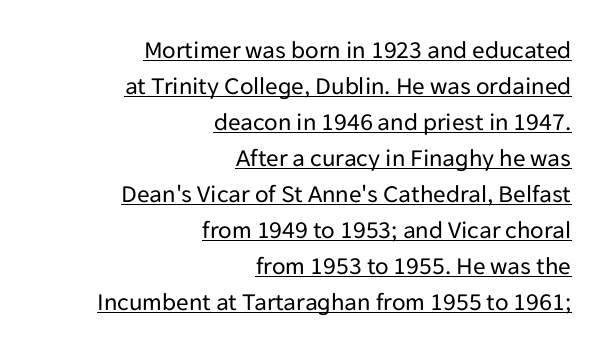
The rendering uses a moderate line-height, typical for paragraphs. Inter-character spacing is left at the font's built-in metrics. A student would call this right alignment; a typographer would say flush right, rag left. Compared with a typical body face, this is equally light or lighter still. Vertical strokes here are truly vertical. Does a line run under the words? Yes, clearly.
